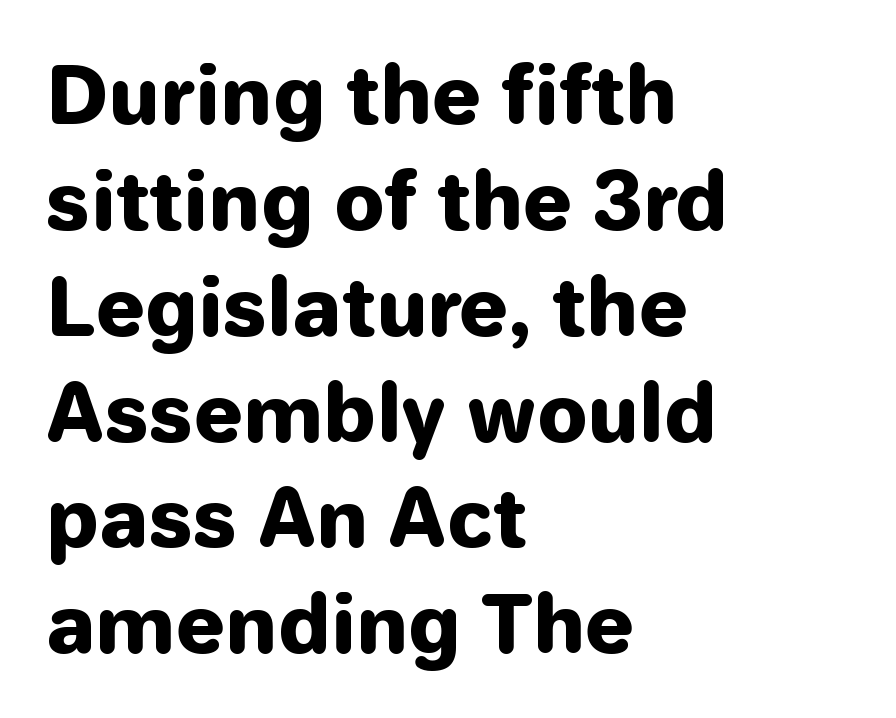
{"serif": "no", "italic": "no", "bold": "yes", "weight": "heavy", "width": "normal", "stroke_contrast": "low", "x_height": "medium", "monospaced": "no", "underline": "no", "align": "left", "line_spacing": "normal", "line_spacing_ratio": 1.34, "letter_spacing": "normal", "letter_spacing_em": 0.0, "glyph_px": 79}
